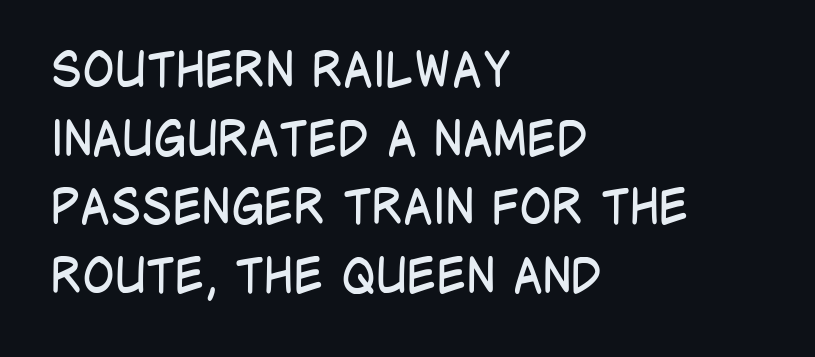
The image shows 48 px regular-weight, condensed sans-serif type, upright; set left-aligned, normal line spacing (1.43x), normal letter spacing, not underlined; low stroke contrast and a large x-height.
